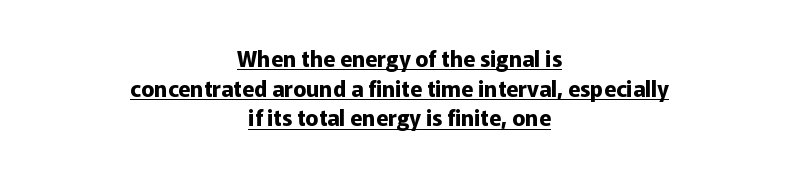
{"italic": "no", "bold": "yes", "underline": "yes", "align": "center", "line_spacing": "normal", "line_spacing_ratio": 1.35, "letter_spacing": "normal", "letter_spacing_em": 0.0, "glyph_px": 22}
